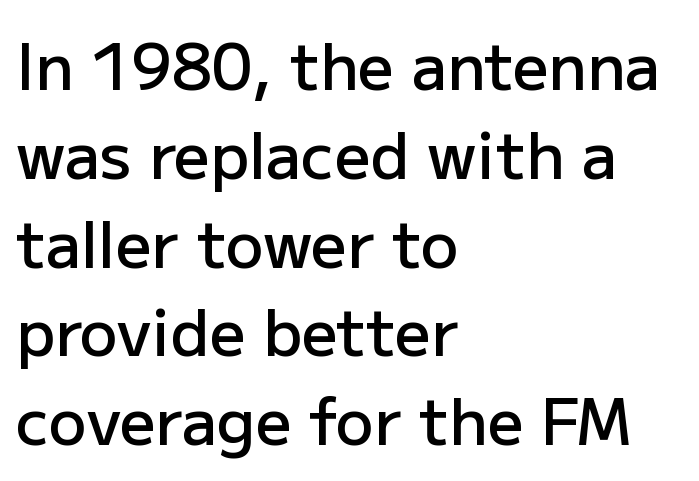
{"serif": "no", "italic": "no", "bold": "semi", "weight": "semibold", "width": "normal", "stroke_contrast": "low", "x_height": "medium", "monospaced": "no", "underline": "no", "align": "left", "line_spacing": "normal", "line_spacing_ratio": 1.41, "letter_spacing": "normal", "letter_spacing_em": 0.0, "glyph_px": 63}
